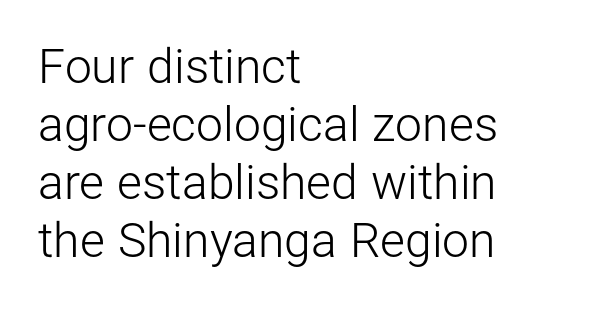
{"serif": "no", "italic": "no", "bold": "no", "weight": "light", "width": "normal", "stroke_contrast": "low", "x_height": "medium", "monospaced": "no", "underline": "no", "align": "left", "line_spacing_ratio": 1.21, "letter_spacing": "normal", "letter_spacing_em": 0.0, "glyph_px": 48}
